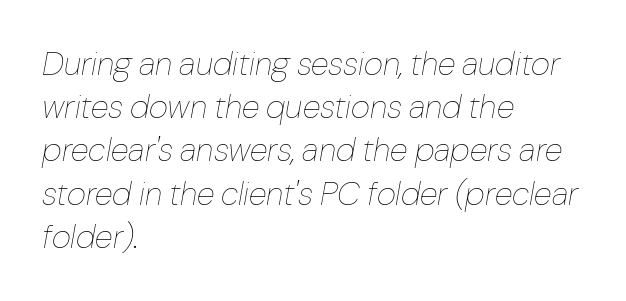
The image shows 33 px thin type, italic (leaning right); set left-aligned, normal line spacing (1.31x), normal letter spacing, not underlined; low stroke contrast and a medium x-height.
